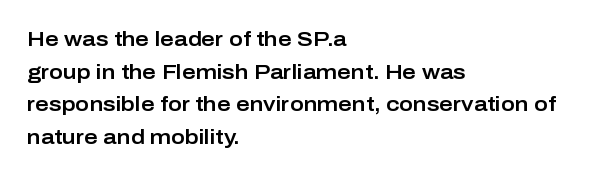
The image shows 21 px text type, upright; set left-aligned, normal line spacing (1.55x), normal letter spacing, not underlined.
